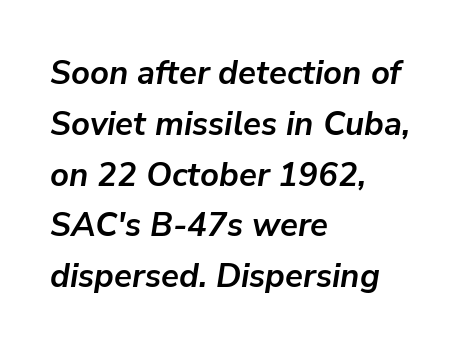
Horizontal bands of white between lines are of average thickness. As a designer I'd log this as weight 700, bold. The text block is weighted toward the left margin, trailing off unevenly rightward. Spacing verdict: proportional, widths tailored to each character. The rendering keeps characters at their native spacing.
